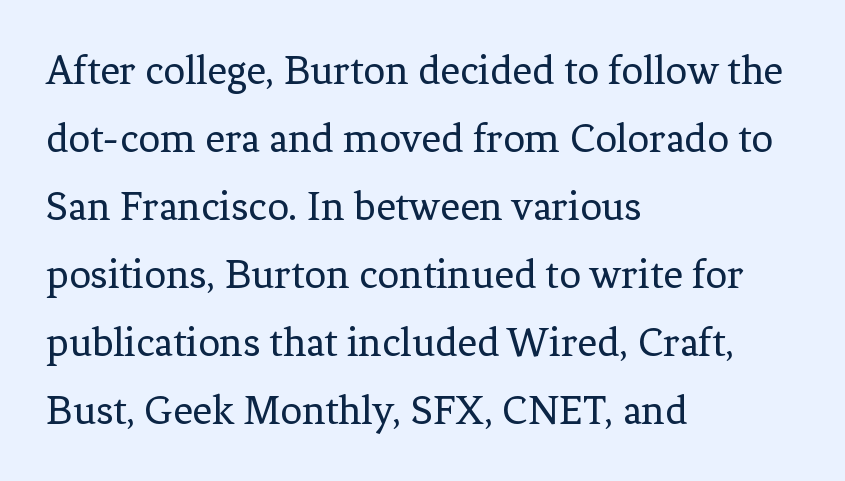
Nobody drew a line under any word here. Is the type heavy? It reads as light-to-regular instead. A serif font was chosen for this passage. A student would call this left alignment; a typographer would say flush left, rag right. Vertical strokes here are truly vertical. Here the glyphs are tracked normally, forming tight word shapes.
